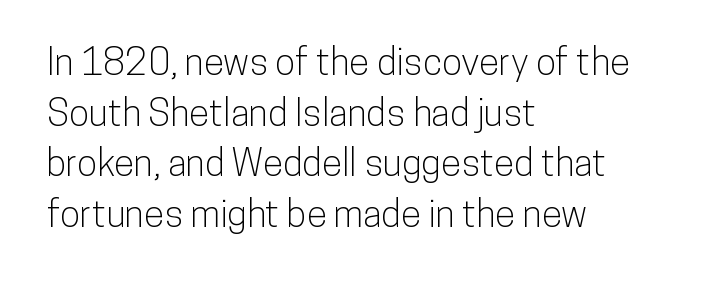
Nope, not italic — everything's standing straight. Anything drawn beneath the words? Only blank space. If you drew a ruler down the left edge, every line would touch it. Words appear dense and cohesive because spacing is normal. Is this a fixed-width face? No — the glyphs have proportional, varying widths.
